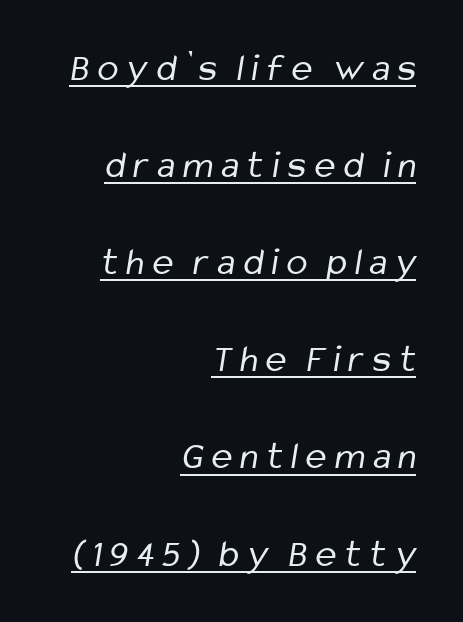
Q: Is the text bold? A: No.
Q: Is the typeface a serif or a sans-serif typeface? A: Sans-serif.
Q: Is the text underlined? A: Yes.
Q: How is the paragraph aligned? A: Right-aligned.
Q: Is the spacing between letters normal or unusually wide? A: Unusually wide.
Q: Is the spacing between lines tight, normal or loose? A: Loose.
Q: Width (condensed, normal, or wide)? A: Condensed.
Q: Stroke contrast? A: Low.
Q: x-height? A: Medium.
Q: Monospaced? A: No.
